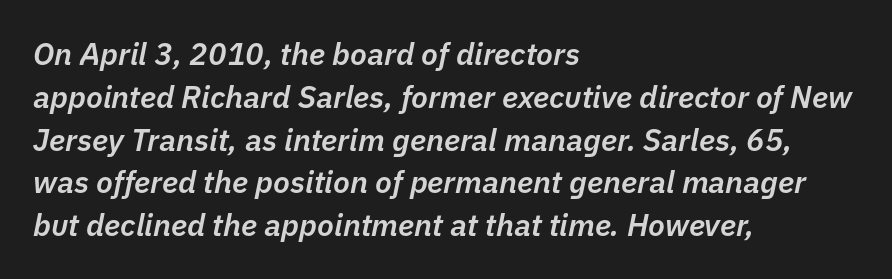
Evenly set lines give the paragraph a standard silhouette. Spacing between characters is what you'd get straight out of the box. The strokes are fattened partway — semibold, not bold. In CSS terms this would be text-align: left.
